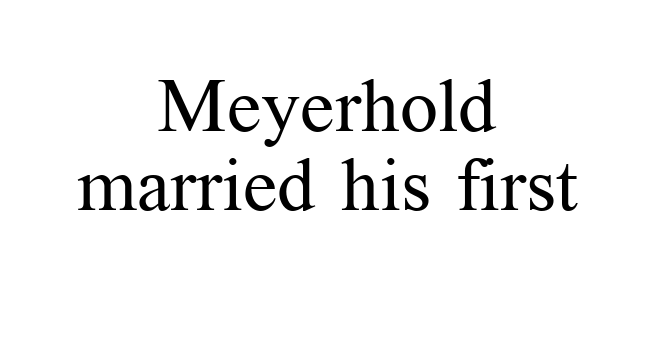
Q: Is the text bold? A: No.
Q: Is the text italic (slanted)? A: No, it is upright.
Q: Is the typeface a serif or a sans-serif typeface? A: Serif.
Q: Is the text underlined? A: No.
Q: How is the paragraph aligned? A: Centered.
Q: Is the spacing between letters normal or unusually wide? A: Normal.
Q: Is the spacing between lines tight, normal or loose? A: Tight.
Q: Width (condensed, normal, or wide)? A: Normal.
Q: Stroke contrast? A: Medium.
Q: x-height? A: Medium.
Q: Monospaced? A: No.
